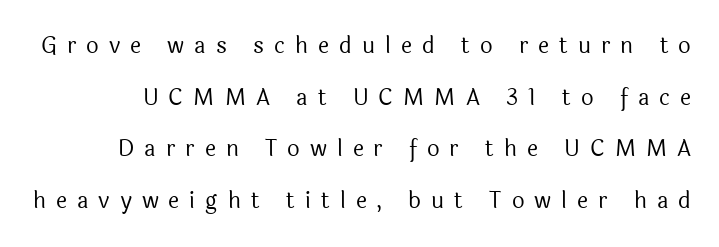
Q: Is the text bold? A: No.
Q: Is the text italic (slanted)? A: No, it is upright.
Q: Is the text underlined? A: No.
Q: Is the spacing between letters normal or unusually wide? A: Unusually wide.
Q: Is the spacing between lines tight, normal or loose? A: Loose.
